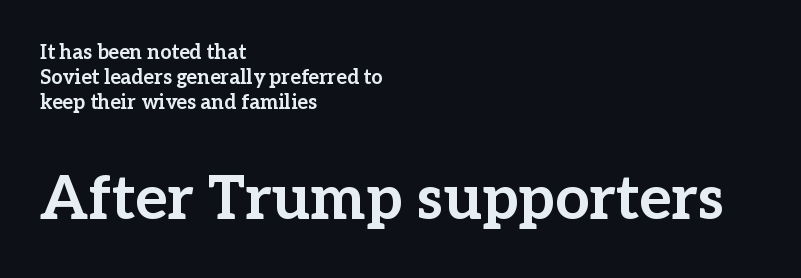
I'd describe the lettering as bold — thick and assertive. You get the small type first, then a jump to larger type. The rendering uses natural spacing where letterforms have individual widths. These lines stack with their left ends in a neat column.
